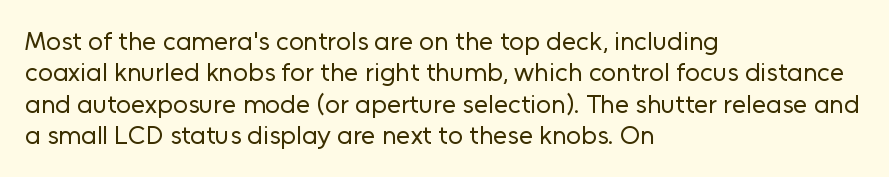
{"italic": "no", "bold": "no", "underline": "no", "align": "left", "line_spacing_ratio": 1.21, "letter_spacing": "normal", "letter_spacing_em": 0.0, "glyph_px": 26}
